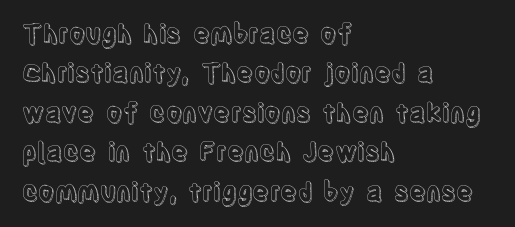
The setting favours the left margin, as ordinary paragraphs usually do. Is there any slant? The stems are plumb. A bare baseline throughout the passage. The letterforms sit shoulder to shoulder at normal distance. These lines sit exactly where default settings would place them.
